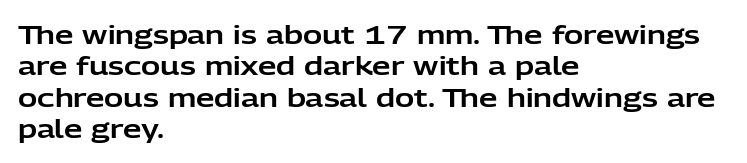
Q: Is the text italic (slanted)? A: No, it is upright.
Q: Is the text underlined? A: No.
Q: How is the paragraph aligned? A: Left-aligned.
Q: Is the spacing between letters normal or unusually wide? A: Normal.
